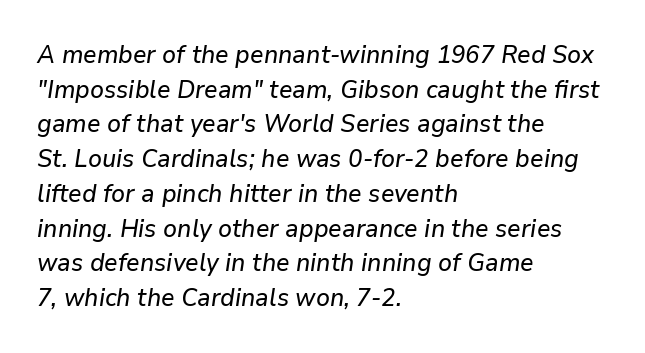
{"italic": "yes", "lean": "right", "slant_degrees": 9, "underline": "no", "align": "left", "line_spacing": "normal", "line_spacing_ratio": 1.39, "letter_spacing": "normal", "letter_spacing_em": 0.0, "glyph_px": 25}
